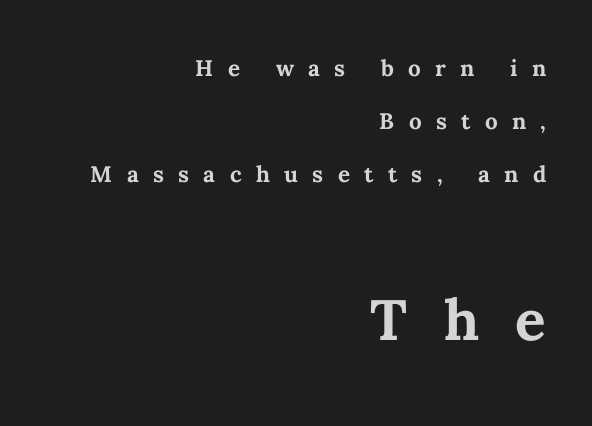
The specimen reads as upright at a glance. Short and long lines alike share a common ending point at right. The passage shown is typed in a proportional face where columns would drift. You could only call the tracking loose — the letters float apart. Of the two passages, the one underneath uses the larger point size.
